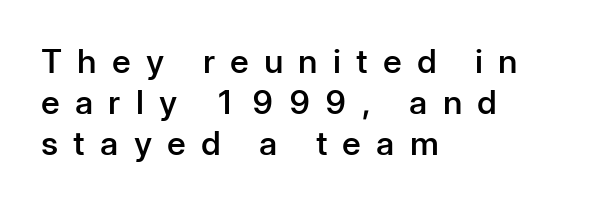
{"serif": "no", "italic": "no", "bold": "semi", "weight": "semibold", "width": "normal", "stroke_contrast": "low", "x_height": "medium", "monospaced": "no", "underline": "no", "align": "left", "line_spacing_ratio": 1.24, "letter_spacing": "wide", "letter_spacing_em": 0.46, "glyph_px": 33}
